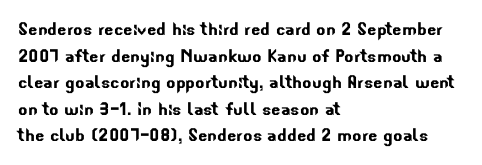
Left-aligned paragraph, ragged on the right. Descenders are the only things crossing below the line. A typesetter would call this zero additional tracking.
